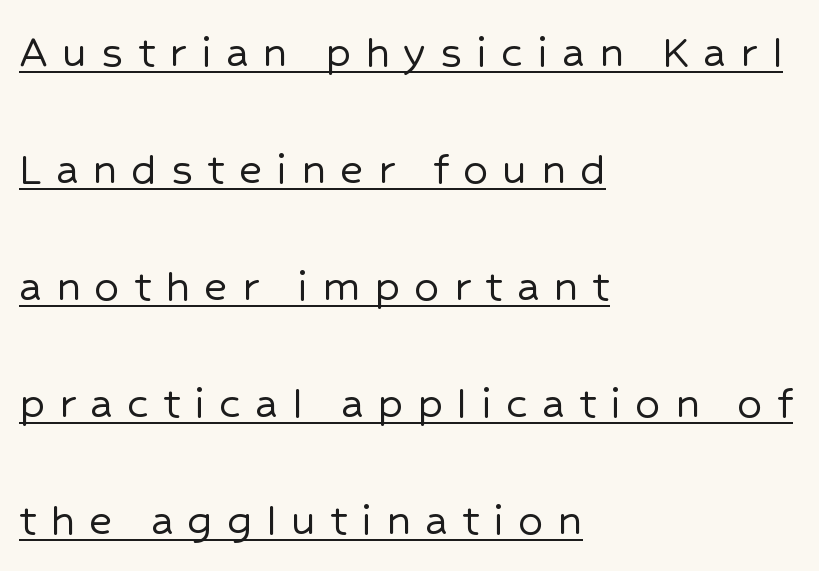
Q: Is the text italic (slanted)? A: No, it is upright.
Q: Is the typeface a serif or a sans-serif typeface? A: Sans-serif.
Q: Is the text underlined? A: Yes.
Q: How is the paragraph aligned? A: Left-aligned.
Q: Is the spacing between letters normal or unusually wide? A: Unusually wide.
Q: Is the spacing between lines tight, normal or loose? A: Loose.
Q: Width (condensed, normal, or wide)? A: Normal.
Q: Stroke contrast? A: Low.
Q: x-height? A: Medium.
Q: Monospaced? A: No.
